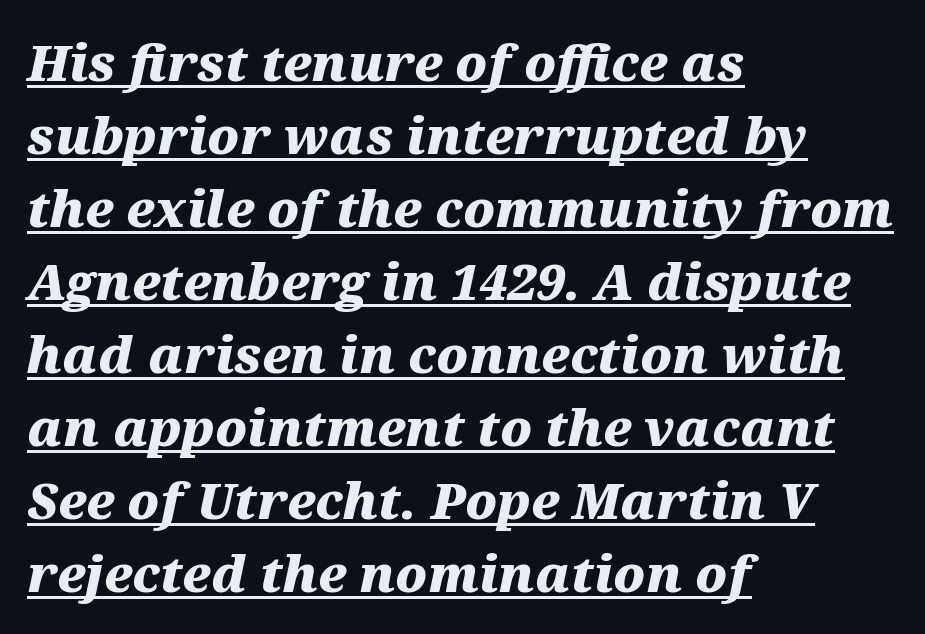
{"italic": "yes", "lean": "right", "slant_degrees": 12, "bold": "yes", "weight": "heavy", "width": "wide", "stroke_contrast": "medium", "x_height": "medium", "monospaced": "no", "underline": "yes", "align": "left", "line_spacing": "normal", "line_spacing_ratio": 1.46, "letter_spacing": "normal", "letter_spacing_em": 0.0, "glyph_px": 50}
